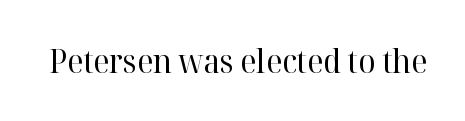
The image shows 32 px regular-weight serif type, upright; set normal letter spacing, not underlined; high stroke contrast and a medium x-height.
